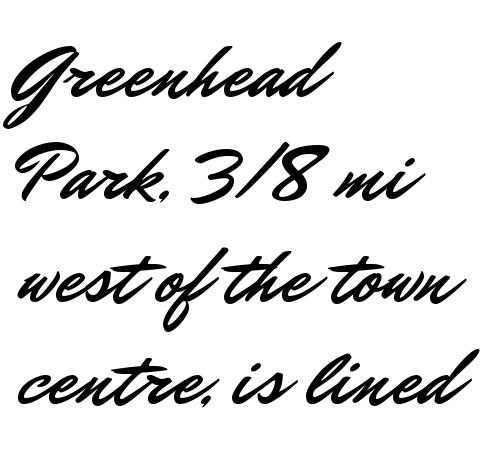
Descenders hang freely into open space. This sample uses plain, unmodified letter spacing. Teacher's note: observe the even left margin — that is flush-left alignment.
